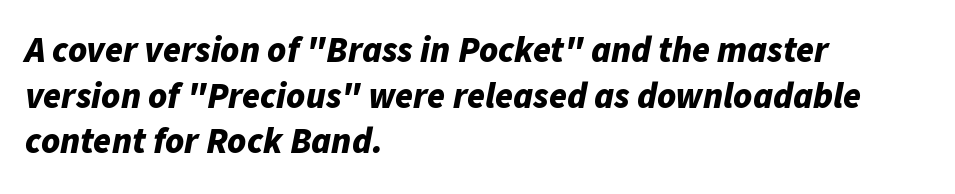
A typesetter would call this leading conventional body-copy spacing. The lines in this sample share a left origin and differ only in where they stop. Characters are canted at an angle relative to the baseline's perpendicular. The gap between lines stays unmarked. This sample has the flowing, uneven cadence of proportional lettering.
